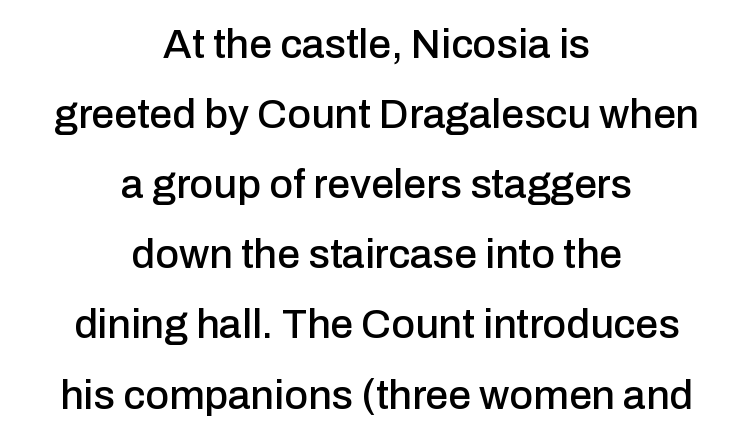
Q: Is the text italic (slanted)? A: No, it is upright.
Q: Is the typeface a serif or a sans-serif typeface? A: Sans-serif.
Q: Is the text underlined? A: No.
Q: How is the paragraph aligned? A: Centered.
Q: Is the spacing between letters normal or unusually wide? A: Normal.
Q: Width (condensed, normal, or wide)? A: Normal.
Q: Stroke contrast? A: Low.
Q: x-height? A: Medium.
Q: Monospaced? A: No.
